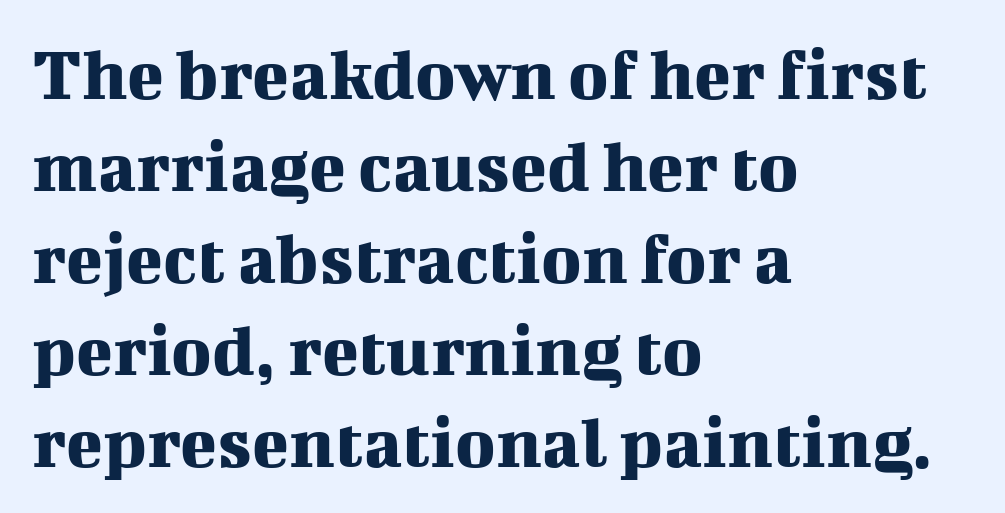
Quick note: not italic, upright. Classification — serif. The string is rendered with underlining switched off. Here the glyphs are tracked normally, forming tight word shapes. All the whitespace from short lines collects on the right. Looks like regular typesetting: each glyph gets only the width it needs.
